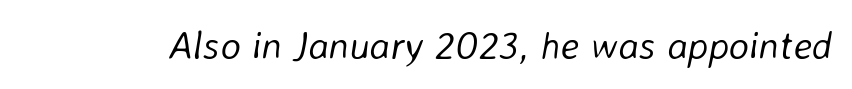
Q: Is the text bold? A: No.
Q: Is the text italic (slanted)? A: Yes, it leans right by about 8 degrees.
Q: Is the text underlined? A: No.
Q: Is the spacing between letters normal or unusually wide? A: Normal.
Q: Width (condensed, normal, or wide)? A: Normal.
Q: Stroke contrast? A: Low.
Q: x-height? A: Medium.
Q: Monospaced? A: No.
